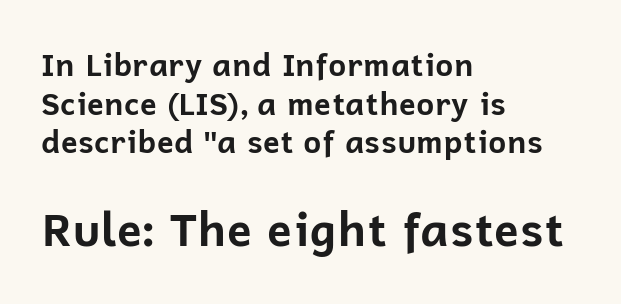
Q: Is the text bold? A: Yes.
Q: Is the text italic (slanted)? A: No, it is upright.
Q: Is the typeface a serif or a sans-serif typeface? A: Sans-serif.
Q: Is the text underlined? A: No.
Q: How is the paragraph aligned? A: Left-aligned.
Q: Is the spacing between letters normal or unusually wide? A: Normal.
Q: Is the spacing between lines tight, normal or loose? A: Normal.
Q: Which block of text is set in a larger size, the first (top) or the second (bottom)? A: The second (bottom) one.
Q: Width (condensed, normal, or wide)? A: Normal.
Q: Stroke contrast? A: Low.
Q: x-height? A: Medium.
Q: Monospaced? A: No.
